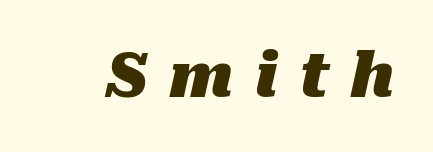
{"italic": "yes", "lean": "right", "slant_degrees": 10, "bold": "yes", "weight": "heavy", "width": "normal", "stroke_contrast": "medium", "x_height": "medium", "monospaced": "no", "underline": "no", "letter_spacing": "wide", "letter_spacing_em": 0.35, "glyph_px": 62}
